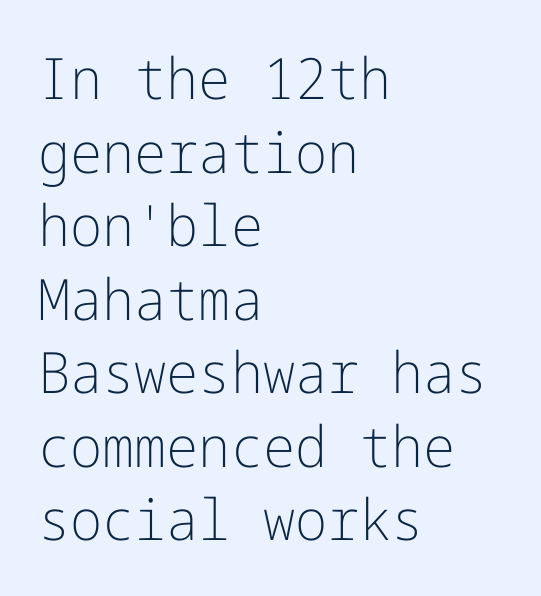
Clear beneath every line of the passage. A sans-serif font was chosen for this passage. Quick note: interline space is typical. Horizontal alignment here is leftward, the default for most running prose. Posture: vertical. Stems and bowls with no extra thickness — not bold.
